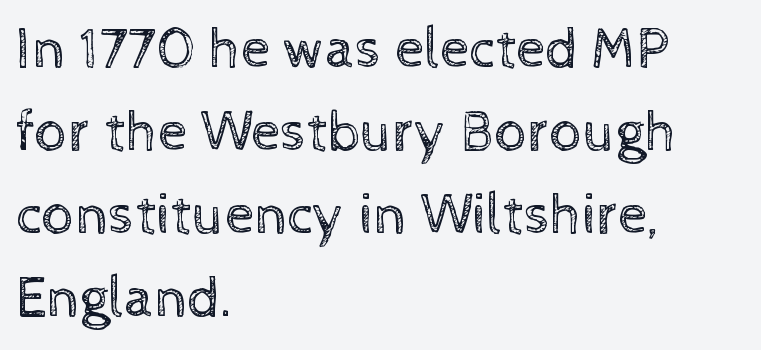
Q: Is the text bold? A: No.
Q: Is the text italic (slanted)? A: No, it is upright.
Q: Is the text underlined? A: No.
Q: How is the paragraph aligned? A: Left-aligned.
Q: Is the spacing between letters normal or unusually wide? A: Normal.
Q: Is the spacing between lines tight, normal or loose? A: Normal.
Q: Width (condensed, normal, or wide)? A: Normal.
Q: x-height? A: Medium.
Q: Monospaced? A: No.
